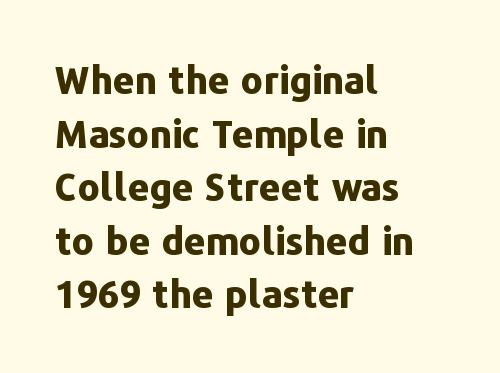
The image shows 38 px bold sans-serif type, upright; set left-aligned, normal line spacing (1.41x), normal letter spacing, not underlined; low stroke contrast and a medium x-height.
